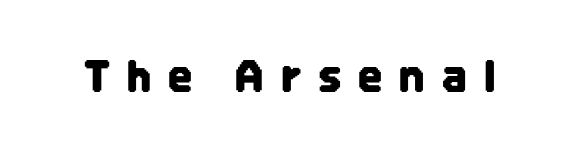
What kind of face is this? One without serifs — a sans. Each letter keeps its own natural width here, so spacing adapts to shape. The horizontal fit of the characters is loose and conspicuously gappy. Underline: absent.
